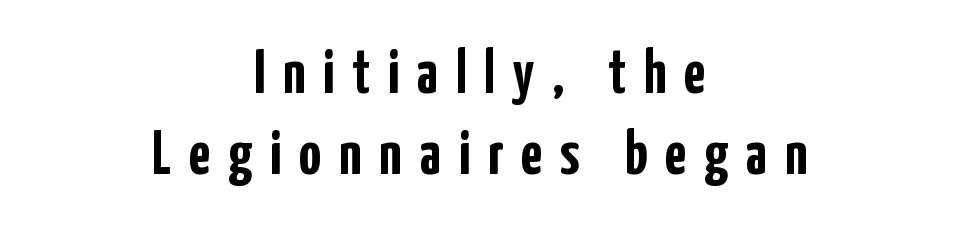
Q: Is the text bold? A: Yes.
Q: Is the text italic (slanted)? A: No, it is upright.
Q: Is the typeface a serif or a sans-serif typeface? A: Sans-serif.
Q: Is the text underlined? A: No.
Q: How is the paragraph aligned? A: Centered.
Q: Is the spacing between letters normal or unusually wide? A: Unusually wide.
Q: Is the spacing between lines tight, normal or loose? A: Normal.
Q: Width (condensed, normal, or wide)? A: Condensed.
Q: Stroke contrast? A: Low.
Q: x-height? A: Medium.
Q: Monospaced? A: No.
